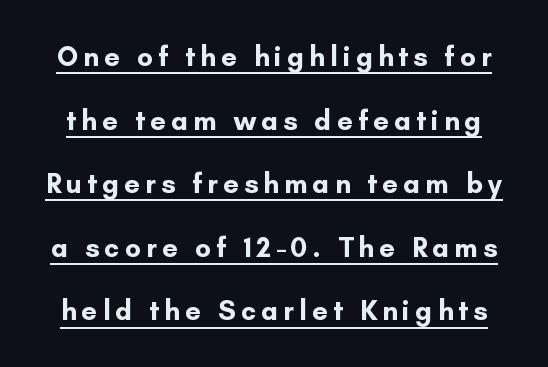
Each letter keeps its own natural width here, so spacing adapts to shape. The lettering stays uniformly vertical, giving the passage a roman look. The rendering uses a large line-height, opening up the rows. This is heavy type, rendered in bold.
